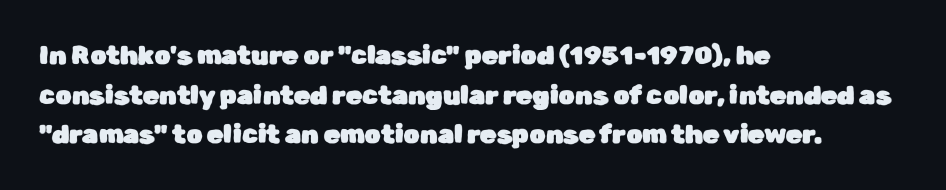
The image shows 26 px text type, upright; set left-aligned, normal line spacing (1.52x), normal letter spacing, not underlined.
